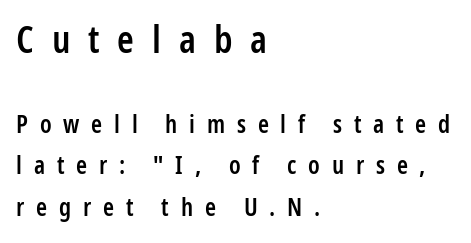
Typographically, this falls in the sans-serif category. Characters remain perfectly vertical along every line. The face used here is proportionally spaced, like ordinary book or web type. The line-height multiplier appears to be the usual default.
